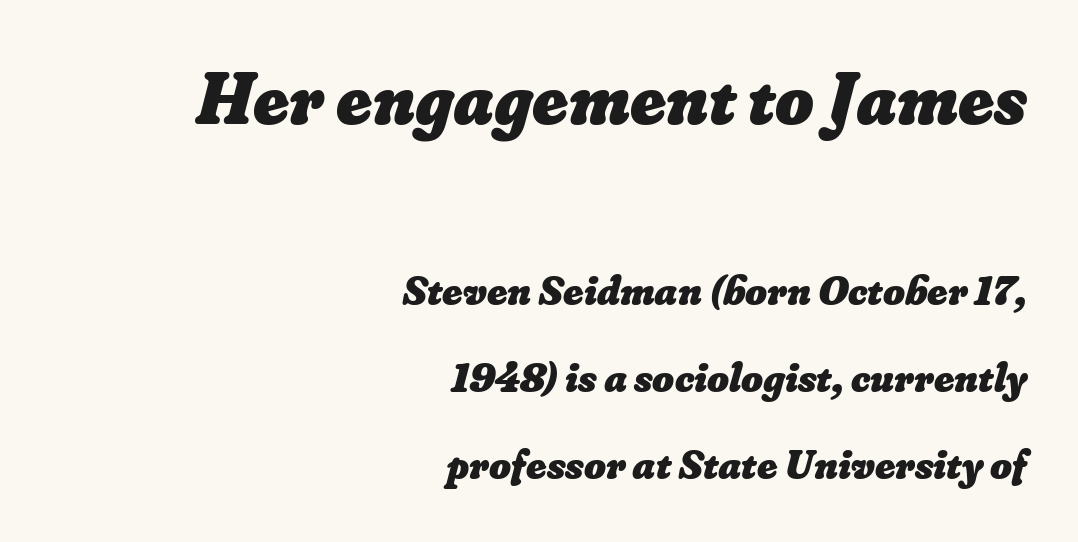
Q: Is the text bold? A: Yes.
Q: Is the text underlined? A: No.
Q: How is the paragraph aligned? A: Right-aligned.
Q: Is the spacing between letters normal or unusually wide? A: Normal.
Q: Is the spacing between lines tight, normal or loose? A: Loose.
Q: Which block of text is set in a larger size, the first (top) or the second (bottom)? A: The first (top) one.
Q: Width (condensed, normal, or wide)? A: Normal.
Q: Stroke contrast? A: Low.
Q: x-height? A: Small.
Q: Monospaced? A: No.
